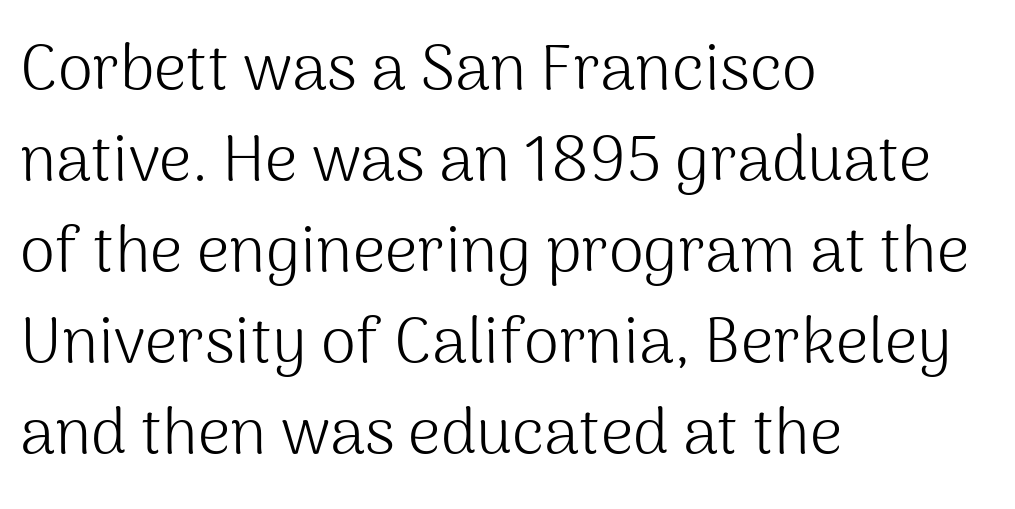
{"serif": "no", "italic": "no", "bold": "no", "weight": "light", "width": "normal", "stroke_contrast": "medium", "x_height": "medium", "monospaced": "no", "underline": "no", "align": "left", "line_spacing": "normal", "line_spacing_ratio": 1.42, "letter_spacing": "normal", "letter_spacing_em": 0.0, "glyph_px": 64}
